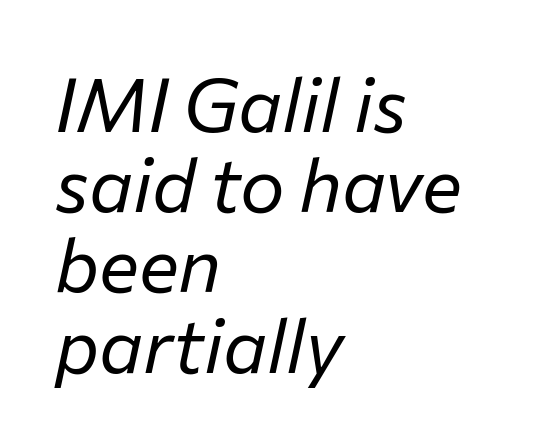
Q: Is the text bold? A: No.
Q: Is the text italic (slanted)? A: Yes, it leans right by about 12 degrees.
Q: Is the text underlined? A: No.
Q: How is the paragraph aligned? A: Left-aligned.
Q: Is the spacing between letters normal or unusually wide? A: Normal.
Q: Is the spacing between lines tight, normal or loose? A: Tight.
Q: Width (condensed, normal, or wide)? A: Normal.
Q: Stroke contrast? A: Low.
Q: x-height? A: Medium.
Q: Monospaced? A: No.
